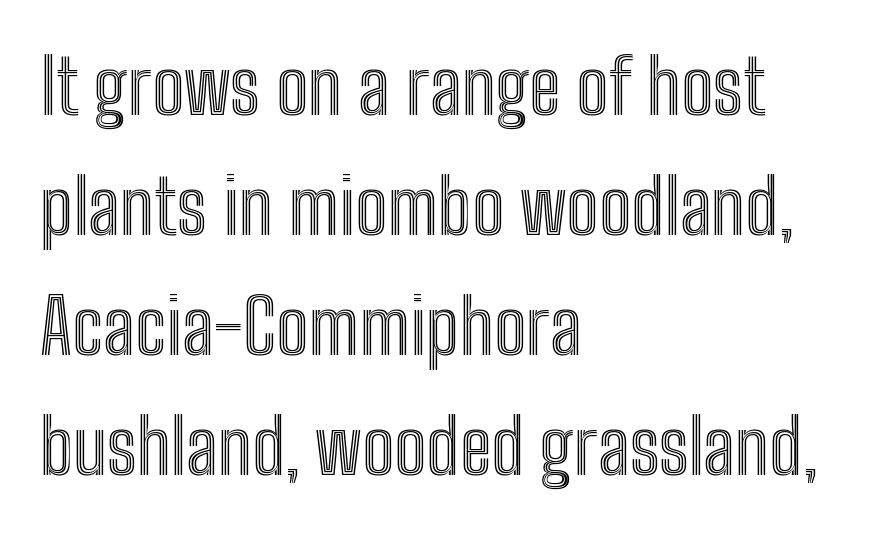
The gap between lines stays unmarked. This rendering uses left alignment, leaving the right contour irregular. Students, observe: this is what conventionally led text looks like. Characters remain perfectly vertical along every line.
